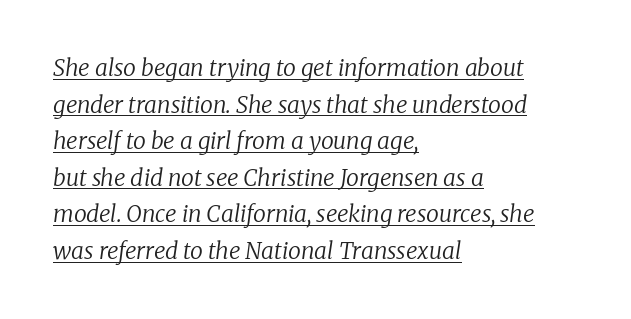
{"italic": "yes", "lean": "right", "slant_degrees": 8, "bold": "no", "underline": "yes", "align": "left", "line_spacing": "normal", "line_spacing_ratio": 1.59, "letter_spacing": "normal", "letter_spacing_em": 0.0, "glyph_px": 23}
